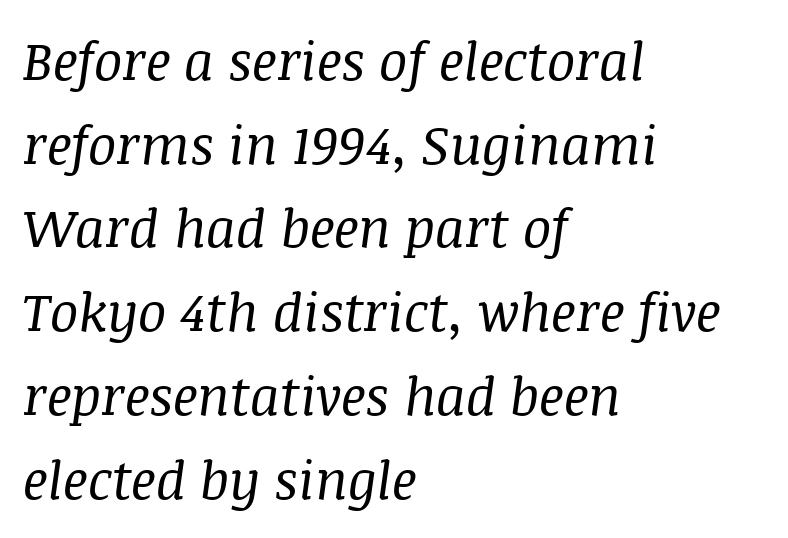
Q: Is the text bold? A: No.
Q: Is the text italic (slanted)? A: Yes, it leans right by about 8 degrees.
Q: Is the typeface a serif or a sans-serif typeface? A: Serif.
Q: Is the text underlined? A: No.
Q: How is the paragraph aligned? A: Left-aligned.
Q: Is the spacing between letters normal or unusually wide? A: Normal.
Q: Is the spacing between lines tight, normal or loose? A: Normal.
Q: Width (condensed, normal, or wide)? A: Normal.
Q: Stroke contrast? A: Medium.
Q: x-height? A: Large.
Q: Monospaced? A: No.
